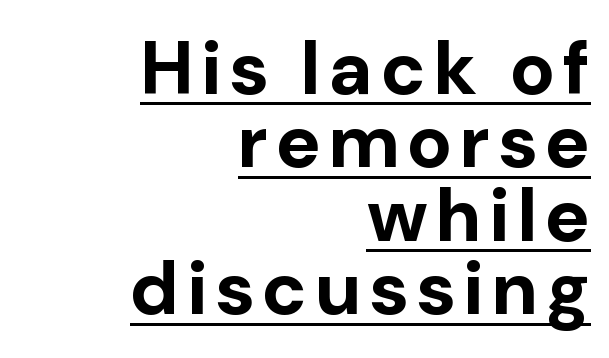
Does the weight exceed regular? Yes, all the way to bold. Characters remain perfectly vertical along every line. Does the type have serifs? No, each stem ends abruptly. Think of a printed novel: that variable character pitch is what you see here. The face used here appears with an underline applied. This block would grow much taller if given ordinary leading; it's compressed now.
